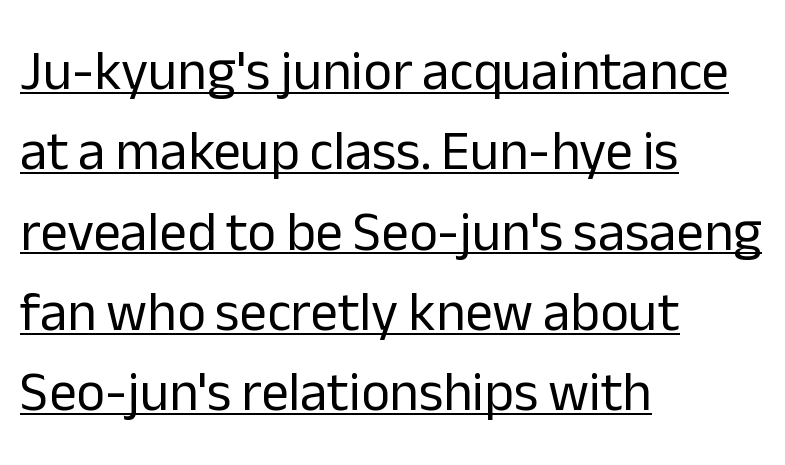
{"serif": "no", "italic": "no", "bold": "no", "weight": "regular", "width": "normal", "stroke_contrast": "low", "x_height": "medium", "monospaced": "no", "underline": "yes", "align": "left", "line_spacing": "normal", "line_spacing_ratio": 1.46, "letter_spacing": "normal", "letter_spacing_em": 0.0, "glyph_px": 55}
